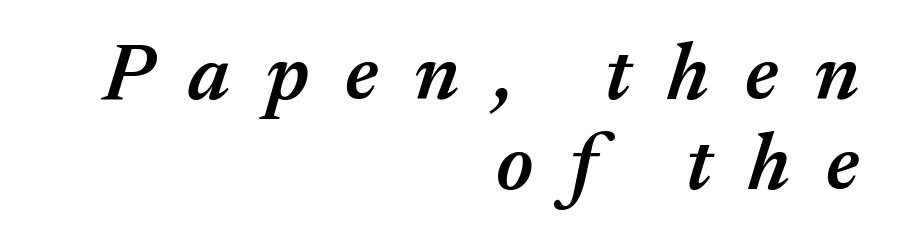
Q: Is the text bold? A: Semi-bold.
Q: Is the text italic (slanted)? A: Yes, it leans right by about 17 degrees.
Q: Is the text underlined? A: No.
Q: How is the paragraph aligned? A: Right-aligned.
Q: Is the spacing between letters normal or unusually wide? A: Unusually wide.
Q: Is the spacing between lines tight, normal or loose? A: Tight.
Q: Width (condensed, normal, or wide)? A: Normal.
Q: Stroke contrast? A: Medium.
Q: x-height? A: Medium.
Q: Monospaced? A: No.
